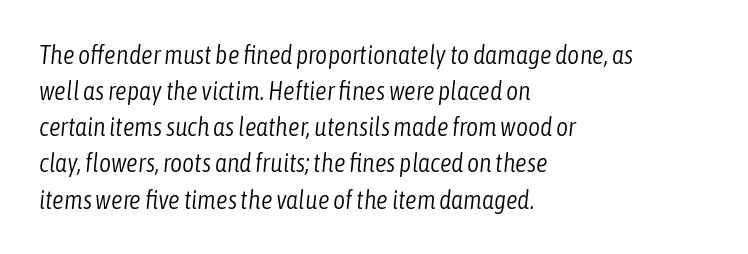
{"italic": "yes", "lean": "right", "slant_degrees": 6, "bold": "no", "underline": "no", "align": "left", "line_spacing": "normal", "line_spacing_ratio": 1.39, "letter_spacing": "normal", "letter_spacing_em": 0.0, "glyph_px": 26}
